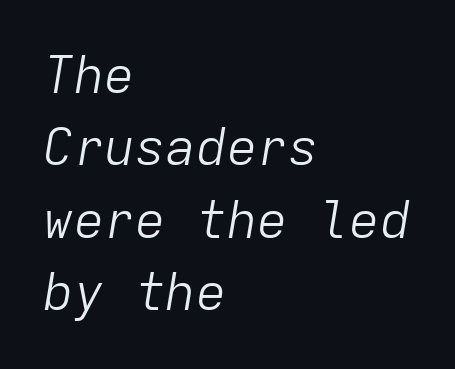
Q: Is the text bold? A: No.
Q: Is the text italic (slanted)? A: Yes, it leans right by about 9 degrees.
Q: Is the text underlined? A: No.
Q: How is the paragraph aligned? A: Left-aligned.
Q: Is the spacing between letters normal or unusually wide? A: Normal.
Q: Is the spacing between lines tight, normal or loose? A: Normal.
Q: Width (condensed, normal, or wide)? A: Normal.
Q: Stroke contrast? A: Low.
Q: x-height? A: Medium.
Q: Monospaced? A: Yes.
